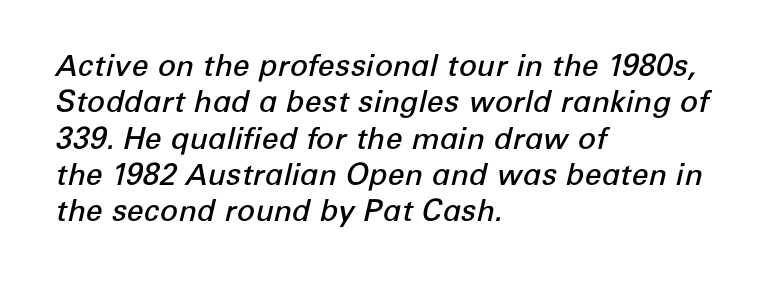
The image shows 30 px semibold type, italic (leaning right); set left-aligned, line spacing 1.21x, normal letter spacing, not underlined; low stroke contrast and a medium x-height.
